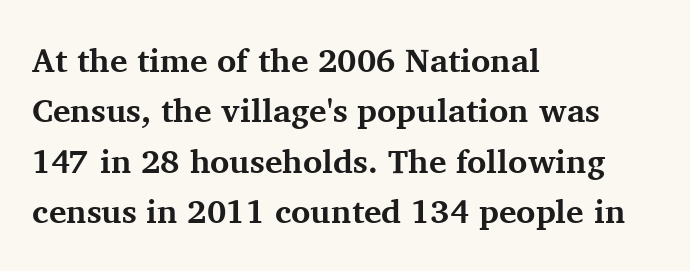
{"serif": "yes", "italic": "no", "bold": "yes", "weight": "bold", "width": "normal", "stroke_contrast": "medium", "x_height": "medium", "monospaced": "no", "underline": "no", "align": "left", "line_spacing": "normal", "line_spacing_ratio": 1.53, "letter_spacing": "normal", "letter_spacing_em": 0.0, "glyph_px": 33}
